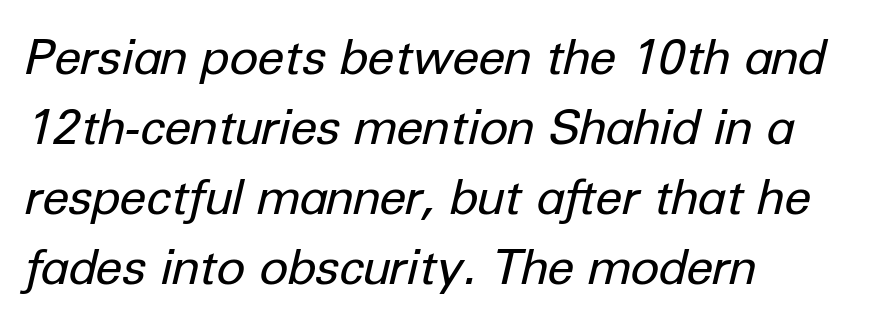
The image shows 49 px regular-weight type, italic (leaning right); set left-aligned, normal line spacing (1.43x), normal letter spacing, not underlined; low stroke contrast and a medium x-height.
